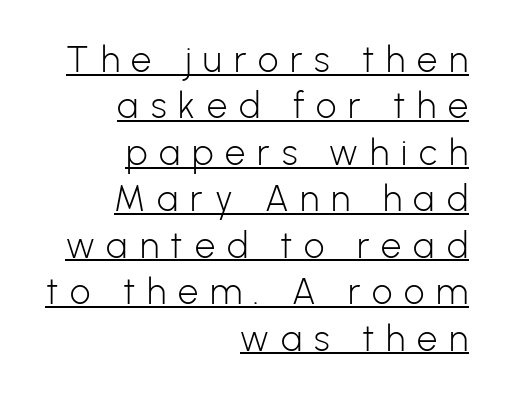
Letter spacing: wide. Classification — sans serif. Proportional: the letters do not fall into vertical columns. Summary of weight: not heavy and not bold. Emphasis is given by a line drawn under the lettering. This sample keeps an unexceptional amount of space between lines.
